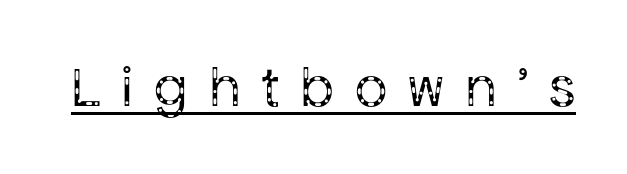
Q: Is the text bold? A: No.
Q: Is the text italic (slanted)? A: No, it is upright.
Q: Is the typeface a serif or a sans-serif typeface? A: Sans-serif.
Q: Is the text underlined? A: Yes.
Q: Is the spacing between letters normal or unusually wide? A: Unusually wide.
Q: Width (condensed, normal, or wide)? A: Normal.
Q: Stroke contrast? A: Low.
Q: x-height? A: Medium.
Q: Monospaced? A: No.
